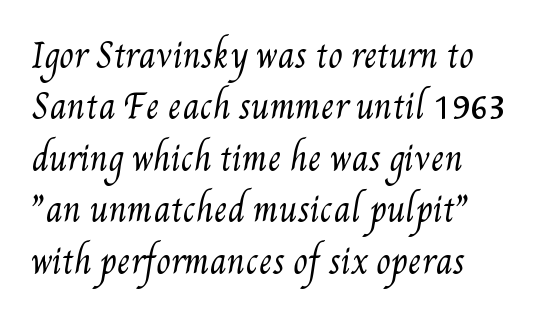
The image shows 33 px regular-weight, condensed type; set left-aligned, normal line spacing (1.56x), normal letter spacing, not underlined; medium stroke contrast and a small x-height.
